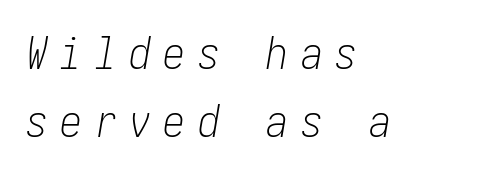
Q: Is the text bold? A: No.
Q: Is the text italic (slanted)? A: Yes, it leans right by about 10 degrees.
Q: Is the text underlined? A: No.
Q: How is the paragraph aligned? A: Left-aligned.
Q: Is the spacing between letters normal or unusually wide? A: Unusually wide.
Q: Is the spacing between lines tight, normal or loose? A: Normal.
Q: Width (condensed, normal, or wide)? A: Condensed.
Q: Stroke contrast? A: Low.
Q: x-height? A: Medium.
